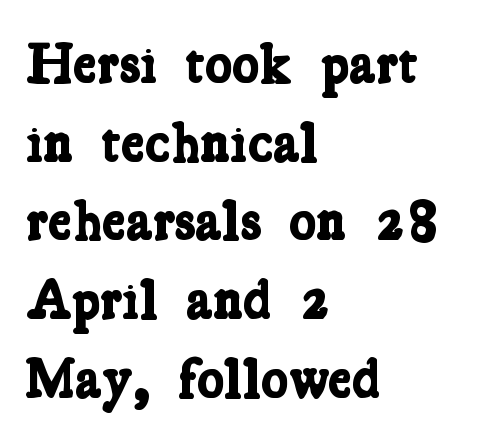
The image shows 57 px bold, condensed serif type; set left-aligned, normal line spacing (1.38x), normal letter spacing, not underlined; low stroke contrast and a medium x-height.
